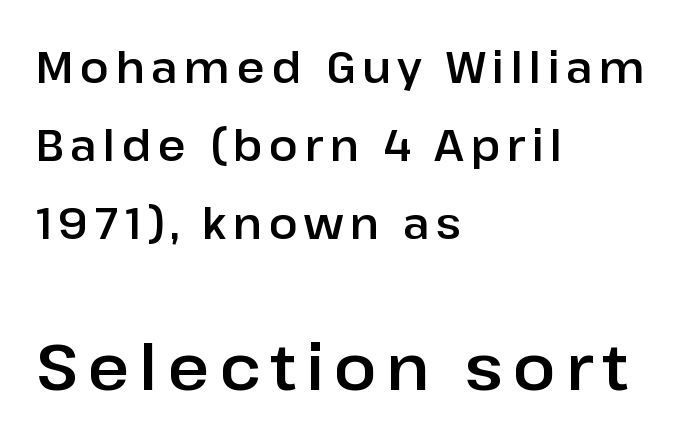
Q: Is the text italic (slanted)? A: No, it is upright.
Q: Is the typeface a serif or a sans-serif typeface? A: Sans-serif.
Q: Is the text underlined? A: No.
Q: How is the paragraph aligned? A: Left-aligned.
Q: Which block of text is set in a larger size, the first (top) or the second (bottom)? A: The second (bottom) one.
Q: Width (condensed, normal, or wide)? A: Normal.
Q: Stroke contrast? A: Low.
Q: x-height? A: Medium.
Q: Monospaced? A: No.
